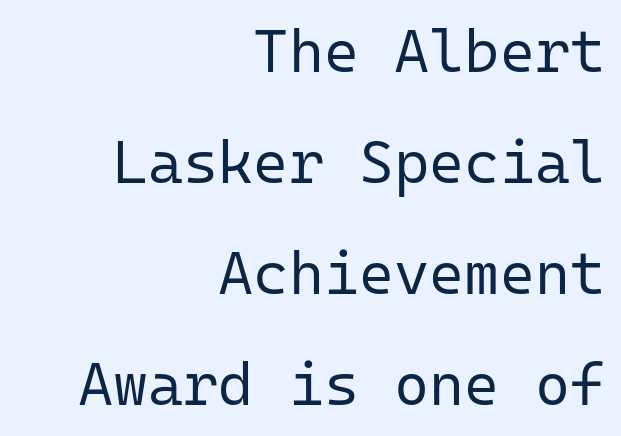
Between one letter and the next there's only the usual sliver of space. Compared with a flush-left layout, this one pins lines to the opposite, right side. Grotesque or geometric, the face here clearly has no serifs. A roman cut, with each character standing at attention. Check the space under the baseline: it is left empty.
